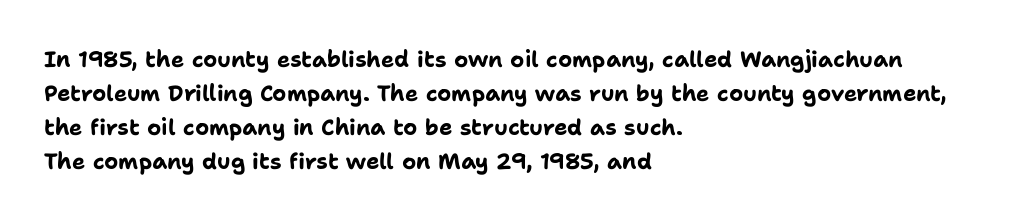
Underline: absent. Default kerning and tracking; the words read as compact shapes. Successive baselines arrive at the customary interval. You can tell it's not italic because the verticals are truly vertical. One-word summary of the alignment: left. These lines carry a lot of weight — the face is fully bold.
